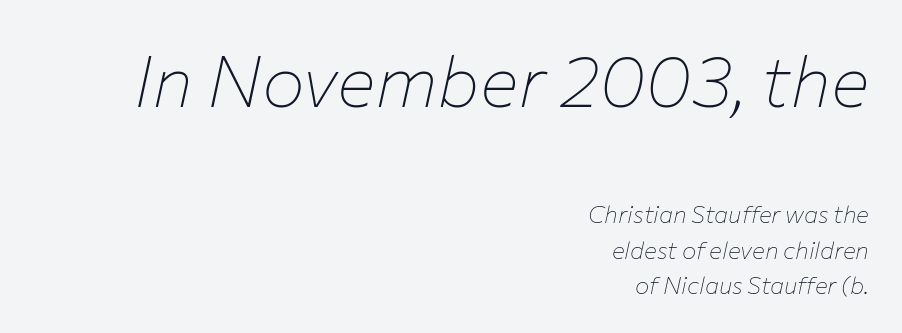
{"italic": "yes", "lean": "right", "slant_degrees": 12, "bold": "no", "weight": "thin", "width": "normal", "stroke_contrast": "low", "x_height": "medium", "monospaced": "no", "underline": "no", "align": "right", "line_spacing": "normal", "line_spacing_ratio": 1.49, "letter_spacing": "normal", "letter_spacing_em": 0.0, "larger_block": "first", "size_ratio": 3.0, "glyph_px": 72}
